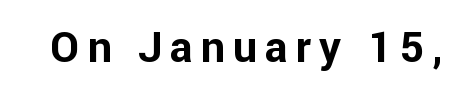
{"serif": "no", "italic": "no", "bold": "yes", "weight": "bold", "width": "normal", "stroke_contrast": "low", "x_height": "medium", "monospaced": "no", "underline": "no", "glyph_px": 43}
